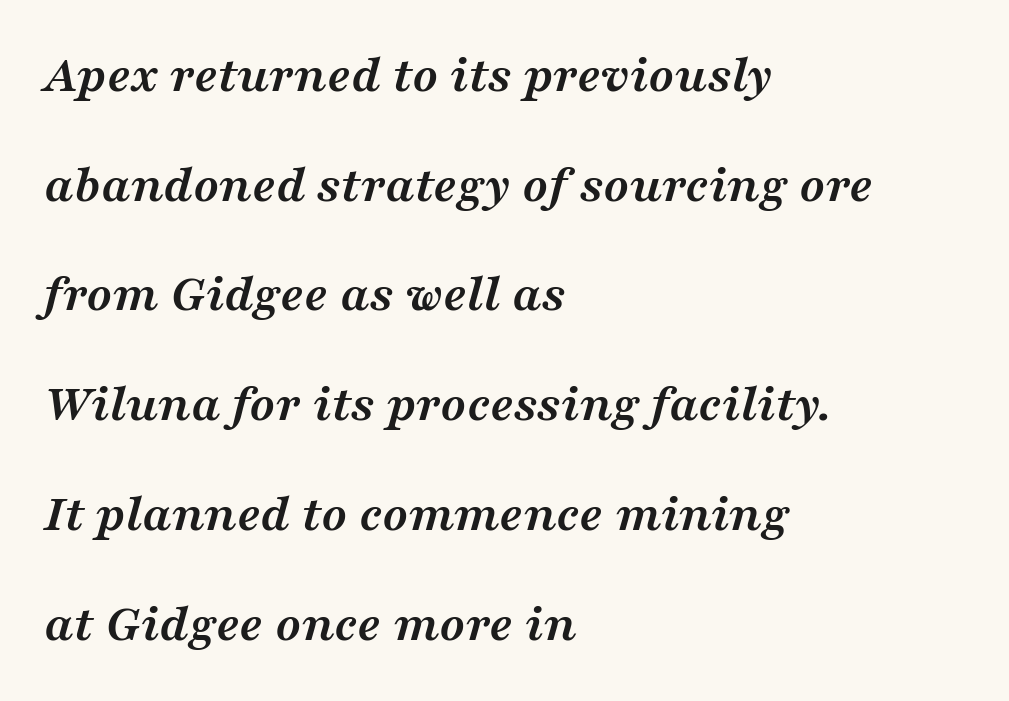
{"serif": "yes", "italic": "yes", "lean": "right", "slant_degrees": 16, "bold": "yes", "weight": "semibold", "width": "wide", "stroke_contrast": "medium", "x_height": "medium", "monospaced": "no", "underline": "no", "align": "left", "line_spacing": "loose", "line_spacing_ratio": 2.07, "letter_spacing": "normal", "letter_spacing_em": 0.0, "glyph_px": 53}
